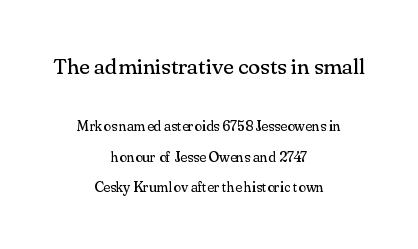
{"italic": "no", "bold": "no", "underline": "no", "align": "center", "line_spacing": "loose", "line_spacing_ratio": 2.17, "letter_spacing": "normal", "letter_spacing_em": 0.0, "larger_block": "first", "size_ratio": 1.57, "glyph_px": 22}
